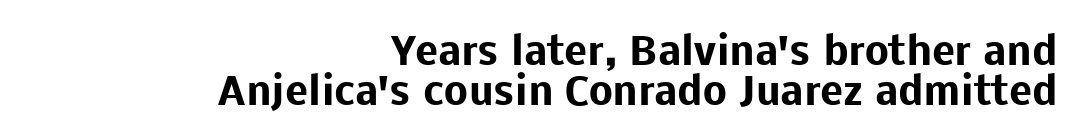
Q: Is the text bold? A: Yes.
Q: Is the text italic (slanted)? A: No, it is upright.
Q: Is the typeface a serif or a sans-serif typeface? A: Sans-serif.
Q: Is the text underlined? A: No.
Q: How is the paragraph aligned? A: Right-aligned.
Q: Is the spacing between letters normal or unusually wide? A: Normal.
Q: Is the spacing between lines tight, normal or loose? A: Tight.
Q: Width (condensed, normal, or wide)? A: Normal.
Q: Stroke contrast? A: Low.
Q: x-height? A: Medium.
Q: Monospaced? A: No.
